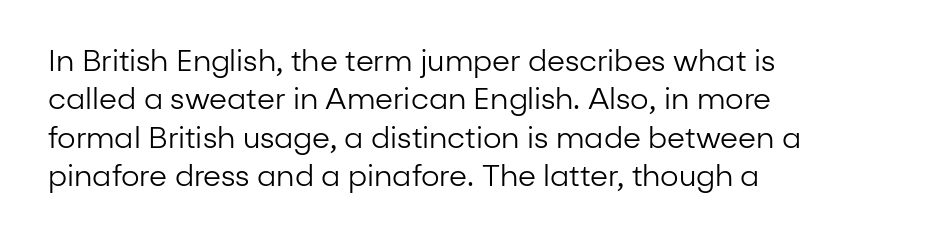
Q: Is the text bold? A: No.
Q: Is the text italic (slanted)? A: No, it is upright.
Q: Is the typeface a serif or a sans-serif typeface? A: Sans-serif.
Q: Is the text underlined? A: No.
Q: How is the paragraph aligned? A: Left-aligned.
Q: Is the spacing between letters normal or unusually wide? A: Normal.
Q: Is the spacing between lines tight, normal or loose? A: Normal.
Q: Width (condensed, normal, or wide)? A: Normal.
Q: Stroke contrast? A: Low.
Q: x-height? A: Medium.
Q: Monospaced? A: No.
